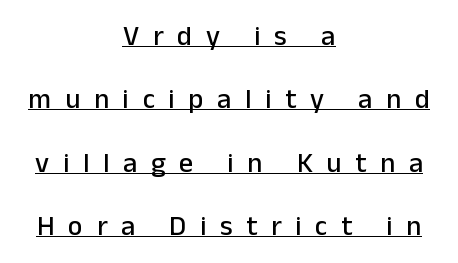
{"serif": "no", "italic": "no", "width": "normal", "stroke_contrast": "low", "x_height": "medium", "monospaced": "no", "underline": "yes", "align": "center", "line_spacing": "loose", "line_spacing_ratio": 2.26, "letter_spacing": "wide", "letter_spacing_em": 0.49, "glyph_px": 28}
